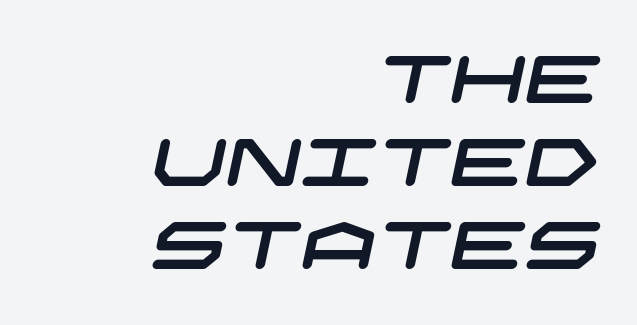
{"serif": "no", "width": "wide", "stroke_contrast": "low", "x_height": "large", "underline": "no", "align": "right", "line_spacing": "normal", "line_spacing_ratio": 1.26, "letter_spacing": "normal", "letter_spacing_em": 0.0, "glyph_px": 66}
